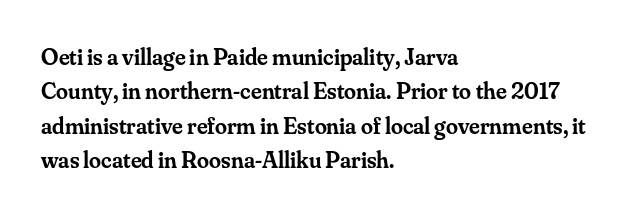
Between one letter and the next there's only the usual sliver of space. Underline: absent. Short and long lines alike share a common starting point at left. Compared with typical paragraphs, the rows here are spaced about the same.
